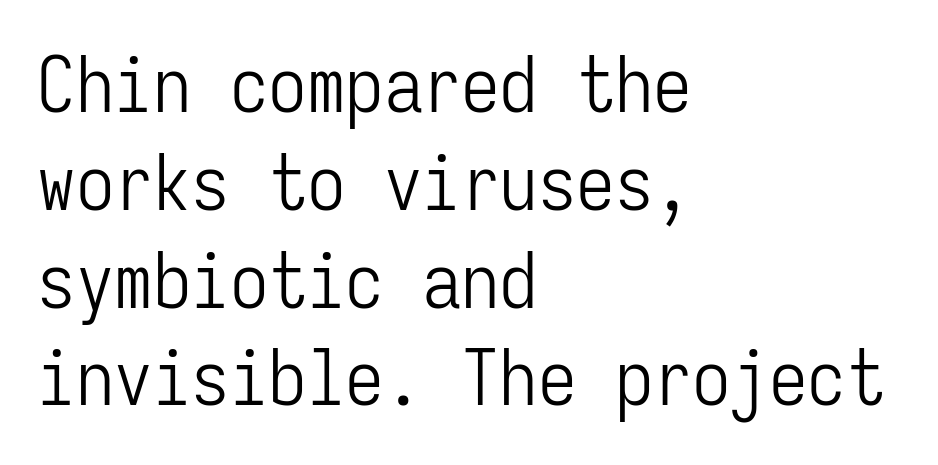
A student would call this left alignment; a typographer would say flush left, rag right. The face used here is a sans, in the tradition of grotesques and geometrics. Plain, unruled lines of type. Short note: letters normally spaced. Do the characters align in a grid? Yes, the font is monospaced.
